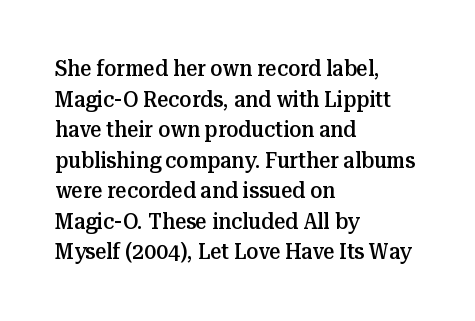
The image shows 22 px text type, upright; set left-aligned, normal line spacing (1.39x), normal letter spacing, not underlined.
